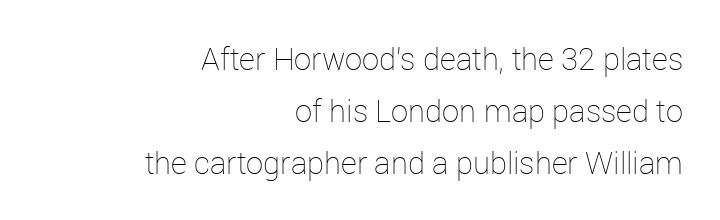
Q: Is the text bold? A: No.
Q: Is the text italic (slanted)? A: No, it is upright.
Q: Is the text underlined? A: No.
Q: How is the paragraph aligned? A: Right-aligned.
Q: Is the spacing between letters normal or unusually wide? A: Normal.
Q: Is the spacing between lines tight, normal or loose? A: Normal.
Q: Width (condensed, normal, or wide)? A: Normal.
Q: Stroke contrast? A: Low.
Q: x-height? A: Medium.
Q: Monospaced? A: No.
